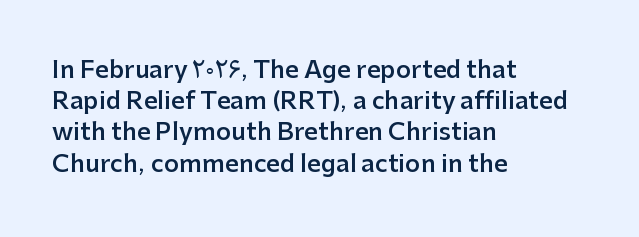
Students, this is semibold: more ink than regular, less than bold. Letter spacing: default. Any mark beneath the type? The region is blank. Rows of type keep a routine distance in the vertical direction. These lines are set flush left with a ragged right edge. Posture: straight, roman, zero tilt.
